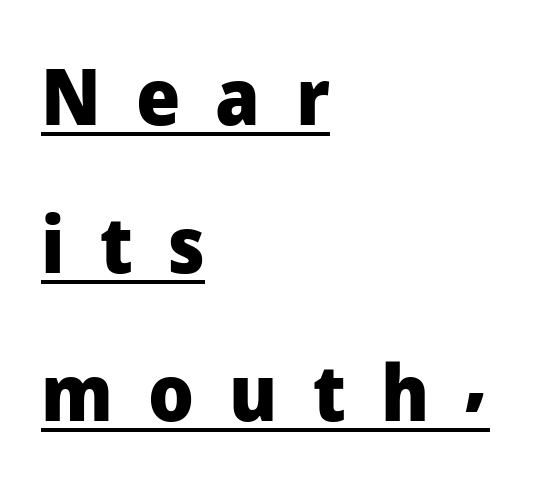
The image shows 78 px heavy sans-serif type, upright; set left-aligned, loose line spacing (1.9x), unusually wide letter spacing (+0.45 em), underlined; low stroke contrast and a medium x-height.
